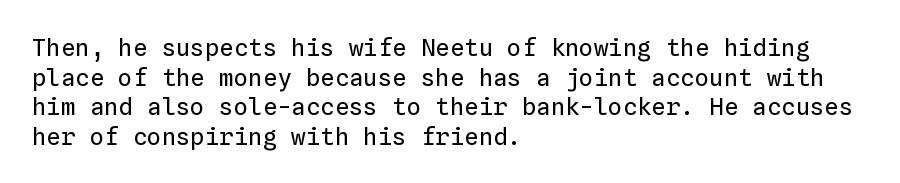
Words appear dense and cohesive because spacing is normal. Stem width sits at or under what a default text font uses. Honestly, there is no underline to notice here at all. The lettering stays uniformly vertical, giving the passage a roman look.
